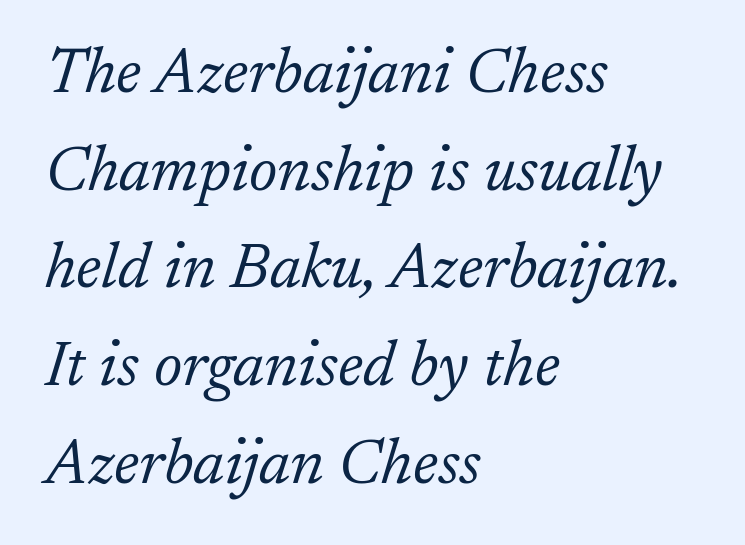
Q: Is the text bold? A: No.
Q: Is the text italic (slanted)? A: Yes, it leans right by about 17 degrees.
Q: Is the typeface a serif or a sans-serif typeface? A: Serif.
Q: Is the text underlined? A: No.
Q: How is the paragraph aligned? A: Left-aligned.
Q: Is the spacing between letters normal or unusually wide? A: Normal.
Q: Is the spacing between lines tight, normal or loose? A: Normal.
Q: Width (condensed, normal, or wide)? A: Normal.
Q: Stroke contrast? A: Low.
Q: x-height? A: Medium.
Q: Monospaced? A: No.
